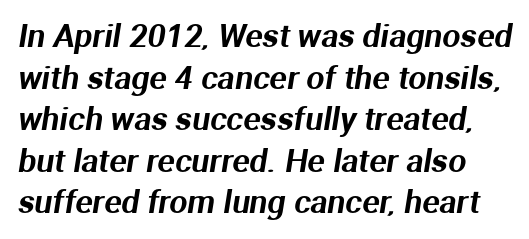
The image shows 32 px sans-serif type; set normal line spacing (1.3x), normal letter spacing, not underlined; medium stroke contrast and a medium x-height.
